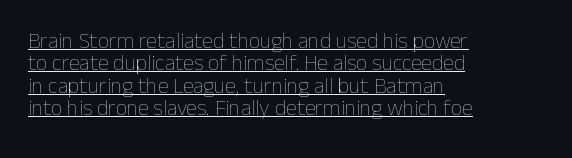
{"italic": "no", "bold": "no", "underline": "yes", "align": "left", "line_spacing": "tight", "line_spacing_ratio": 1.02, "letter_spacing": "normal", "letter_spacing_em": 0.0, "glyph_px": 22}
